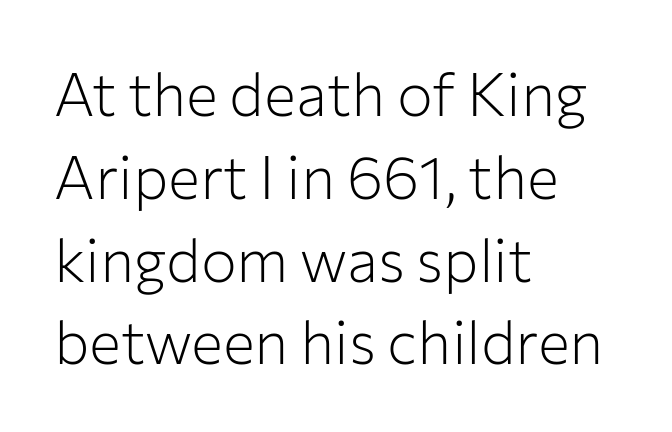
The image shows 60 px light sans-serif type, upright; set left-aligned, normal line spacing (1.38x), normal letter spacing, not underlined; low stroke contrast and a medium x-height.
